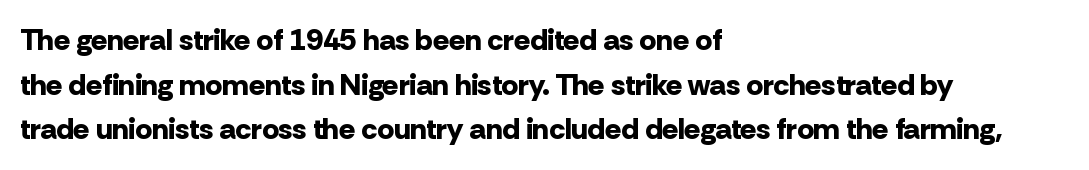
The image shows 30 px bold sans-serif type, upright; set left-aligned, normal line spacing (1.49x), normal letter spacing, not underlined; low stroke contrast and a medium x-height.
